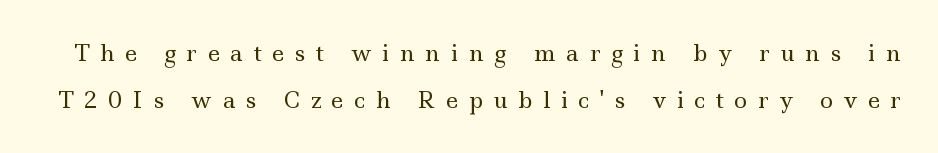
Leading is clearly above the norm, producing a sparse column. Words float on clear page, feet unadorned. If you drew a line through each stem, it would be perfectly vertical. How are the letters spaced? Widely, with obvious added tracking. Unbolded letterforms with no extra heft.
